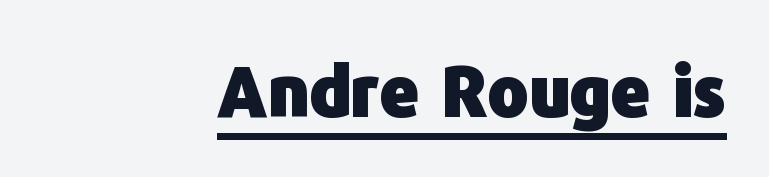
A baseline rule has been typeset under these characters. Every character sits straight up, as roman type does. You can tell from the bare stems that sans-serif type was used. The font is running at its bold setting. Proportional: the letters do not fall into vertical columns. In terms of letterspacing, this is plain default setting.
